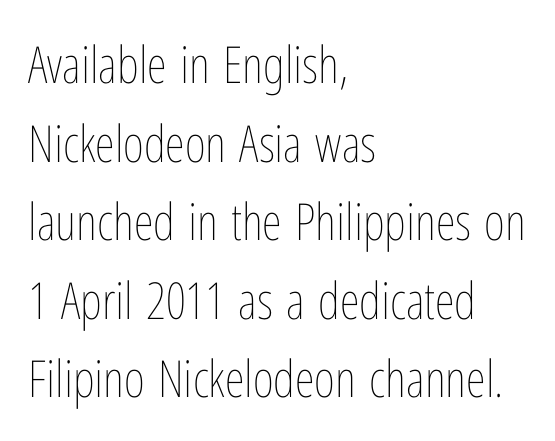
{"italic": "no", "bold": "no", "weight": "thin", "width": "condensed", "stroke_contrast": "low", "x_height": "medium", "monospaced": "no", "underline": "no", "align": "left", "line_spacing": "normal", "line_spacing_ratio": 1.54, "letter_spacing": "normal", "letter_spacing_em": 0.0, "glyph_px": 51}
